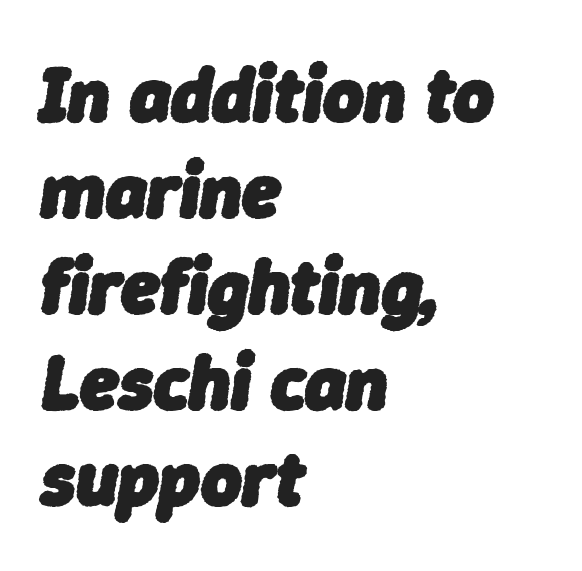
The image shows 78 px heavy type, italic (leaning right); set left-aligned, line spacing 1.23x, normal letter spacing, not underlined; low stroke contrast and a medium x-height.
